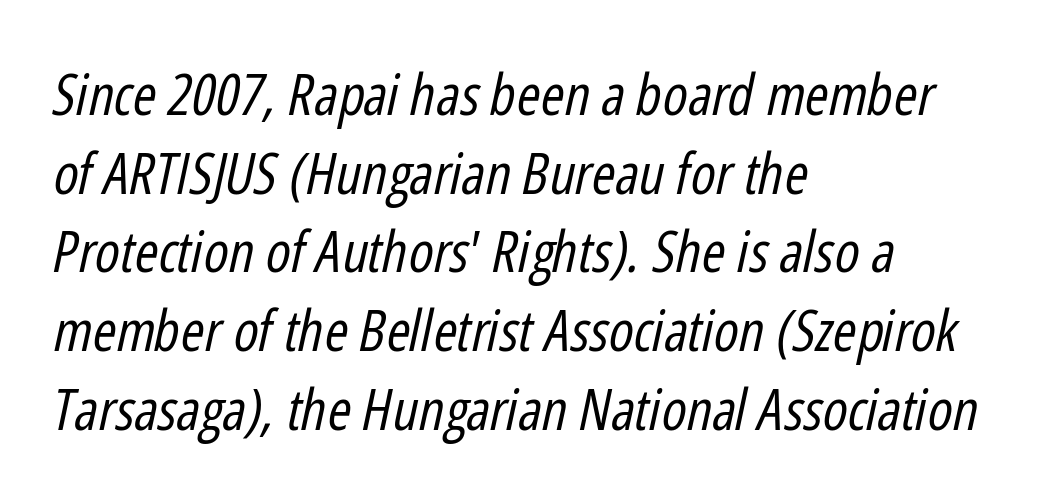
One-word summary of the alignment: left. An italicized treatment has been applied to the whole sample. Vertical stems look standard width or narrower in stroke. Regular leading. Character widths vary here, with narrow letters taking less room than wide ones. Here the glyphs are tracked normally, forming tight word shapes.
